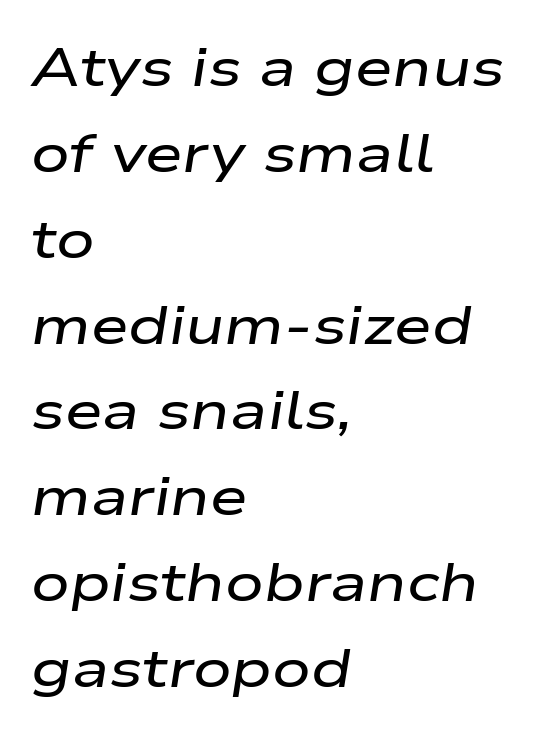
Q: Is the text italic (slanted)? A: Yes, it leans right by about 9 degrees.
Q: Is the text underlined? A: No.
Q: How is the paragraph aligned? A: Left-aligned.
Q: Is the spacing between letters normal or unusually wide? A: Normal.
Q: Is the spacing between lines tight, normal or loose? A: Normal.
Q: Width (condensed, normal, or wide)? A: Wide.
Q: Stroke contrast? A: Low.
Q: x-height? A: Medium.
Q: Monospaced? A: No.
